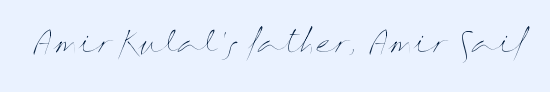
Q: Is the text bold? A: No.
Q: Is the text italic (slanted)? A: Yes.
Q: Is the text underlined? A: No.
Q: Is the spacing between letters normal or unusually wide? A: Normal.
Q: Width (condensed, normal, or wide)? A: Wide.
Q: Stroke contrast? A: Medium.
Q: x-height? A: Medium.
Q: Monospaced? A: No.
